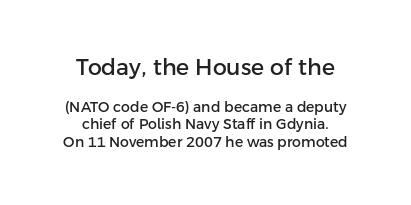
{"italic": "no", "underline": "no", "line_spacing_ratio": 1.24, "letter_spacing": "normal", "letter_spacing_em": 0.0, "larger_block": "first", "size_ratio": 1.57, "glyph_px": 22}
